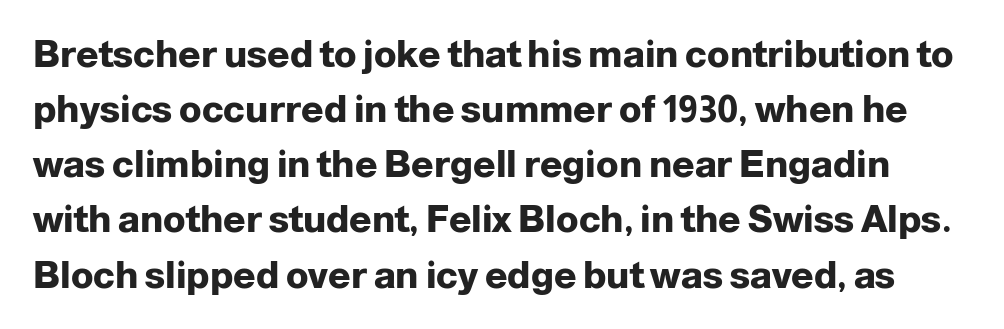
The image shows 37 px heavy sans-serif type, upright; set normal line spacing (1.49x), normal letter spacing, not underlined; low stroke contrast and a medium x-height.
